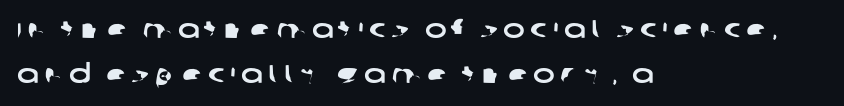
The image shows 26 px text type; set left-aligned, line spacing 1.72x, unusually wide letter spacing (+0.21 em), not underlined.
